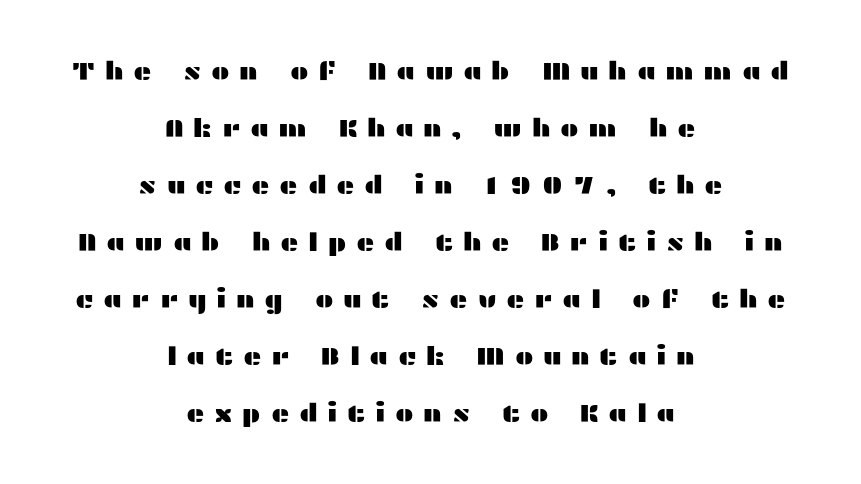
Q: Is the text italic (slanted)? A: No, it is upright.
Q: Is the text underlined? A: No.
Q: How is the paragraph aligned? A: Centered.
Q: Is the spacing between letters normal or unusually wide? A: Unusually wide.
Q: Is the spacing between lines tight, normal or loose? A: Loose.
